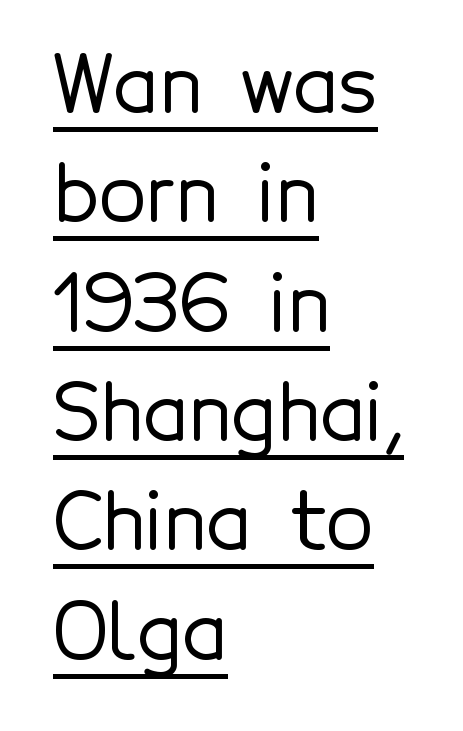
{"serif": "no", "italic": "no", "width": "normal", "x_height": "medium", "monospaced": "no", "underline": "yes", "align": "left", "line_spacing": "normal", "line_spacing_ratio": 1.42, "letter_spacing": "normal", "letter_spacing_em": 0.0, "glyph_px": 77}
